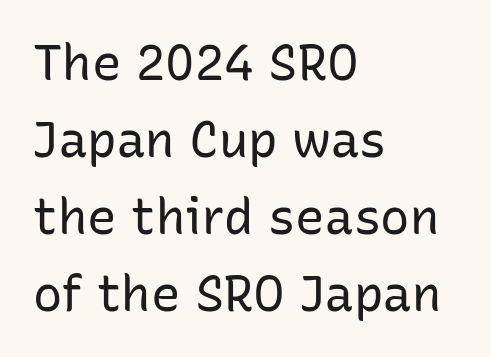
{"serif": "no", "italic": "no", "bold": "no", "weight": "regular", "width": "normal", "stroke_contrast": "low", "x_height": "medium", "monospaced": "no", "underline": "no", "align": "left", "line_spacing": "normal", "line_spacing_ratio": 1.57, "letter_spacing": "normal", "letter_spacing_em": 0.0, "glyph_px": 49}
